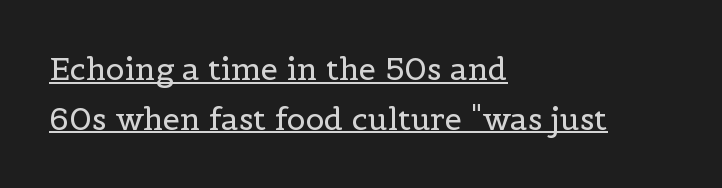
Note the varied advance widths — an 'i' is clearly narrower than an 'm'. Unlike italic type, these characters show no tilt at all. Regarding serifs, this sample has them. Emphasis is given by a line drawn under the lettering. The tracking reads as untouched default to a designer's eye. A quiet, ordinary-to-light weight characterises the typeface.
